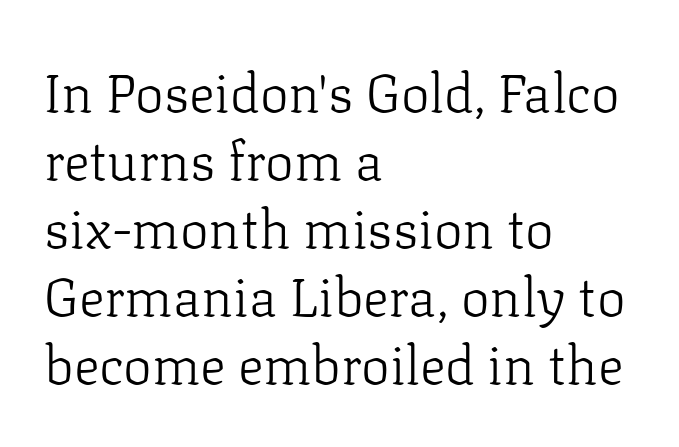
Q: Is the text bold? A: No.
Q: Is the text italic (slanted)? A: No, it is upright.
Q: Is the typeface a serif or a sans-serif typeface? A: Serif.
Q: Is the text underlined? A: No.
Q: How is the paragraph aligned? A: Left-aligned.
Q: Is the spacing between letters normal or unusually wide? A: Normal.
Q: Is the spacing between lines tight, normal or loose? A: Normal.
Q: Width (condensed, normal, or wide)? A: Normal.
Q: Stroke contrast? A: Low.
Q: x-height? A: Medium.
Q: Monospaced? A: No.
